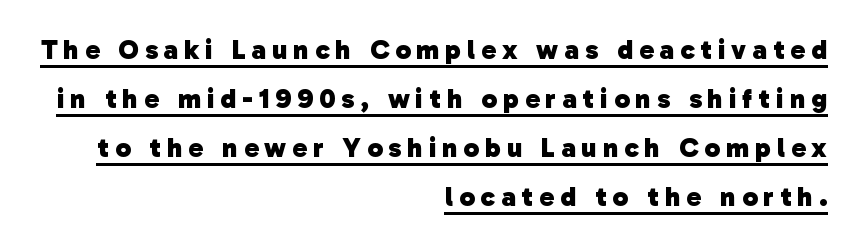
The image shows 28 px heavy sans-serif type; set right-aligned, line spacing 1.75x, unusually wide letter spacing (+0.21 em), underlined; low stroke contrast and a medium x-height.
